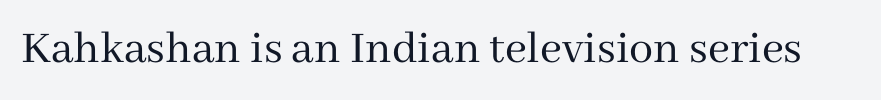
{"serif": "yes", "italic": "no", "bold": "no", "weight": "regular", "width": "normal", "stroke_contrast": "medium", "x_height": "medium", "monospaced": "no", "underline": "no", "letter_spacing": "normal", "letter_spacing_em": 0.0, "glyph_px": 48}
